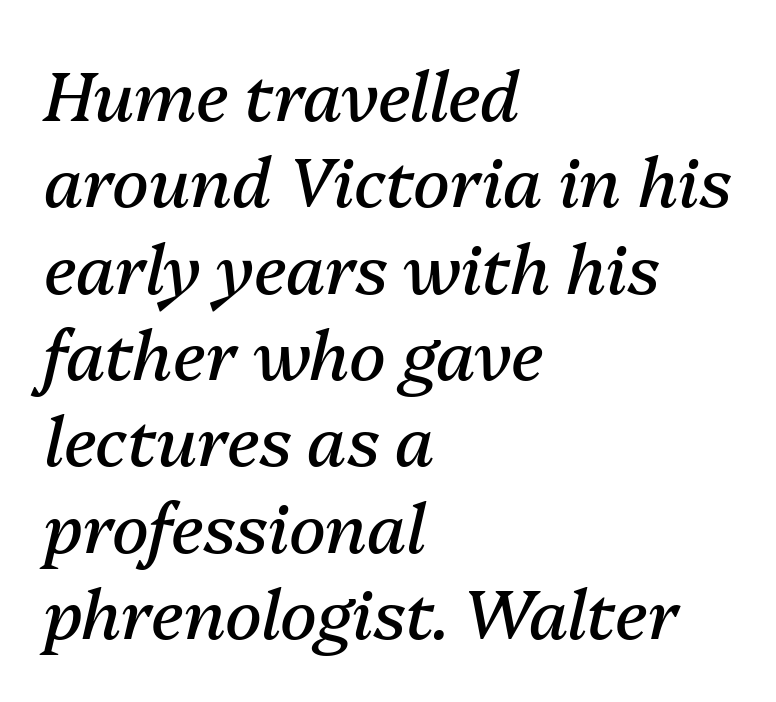
{"italic": "yes", "lean": "right", "slant_degrees": 13, "bold": "no", "weight": "regular", "width": "normal", "stroke_contrast": "medium", "x_height": "medium", "monospaced": "no", "underline": "no", "align": "left", "line_spacing": "normal", "line_spacing_ratio": 1.27, "letter_spacing": "normal", "letter_spacing_em": 0.0, "glyph_px": 68}
